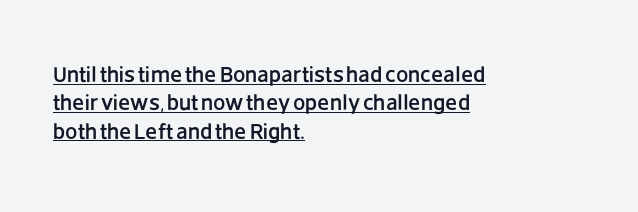
{"italic": "no", "underline": "yes", "align": "left", "line_spacing": "normal", "line_spacing_ratio": 1.29, "letter_spacing": "normal", "letter_spacing_em": 0.0, "glyph_px": 22}
